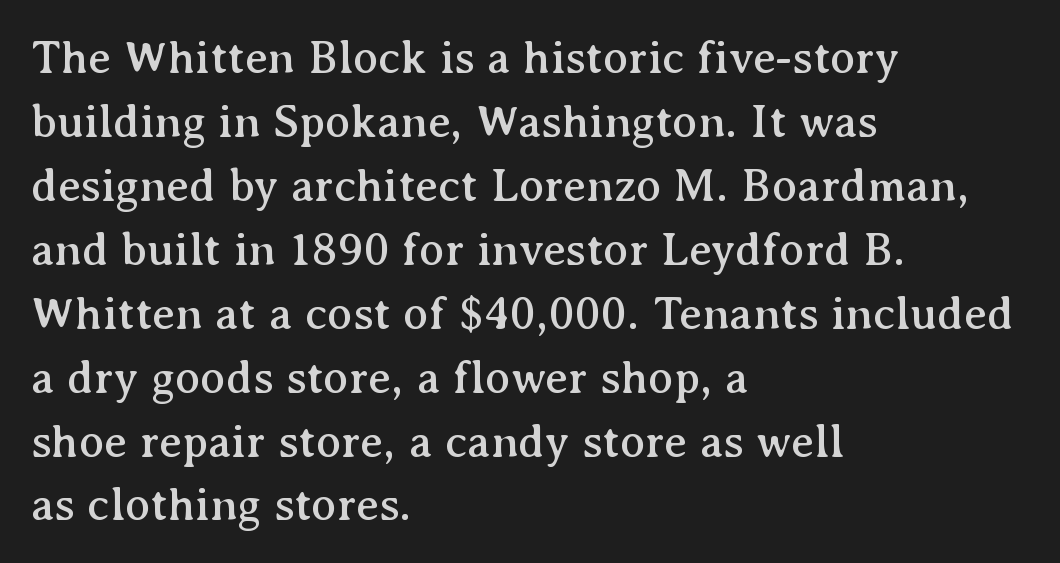
{"serif": "yes", "italic": "no", "width": "normal", "stroke_contrast": "medium", "x_height": "medium", "monospaced": "no", "underline": "no", "align": "left", "line_spacing": "normal", "line_spacing_ratio": 1.36, "letter_spacing": "normal", "letter_spacing_em": 0.0, "glyph_px": 47}
